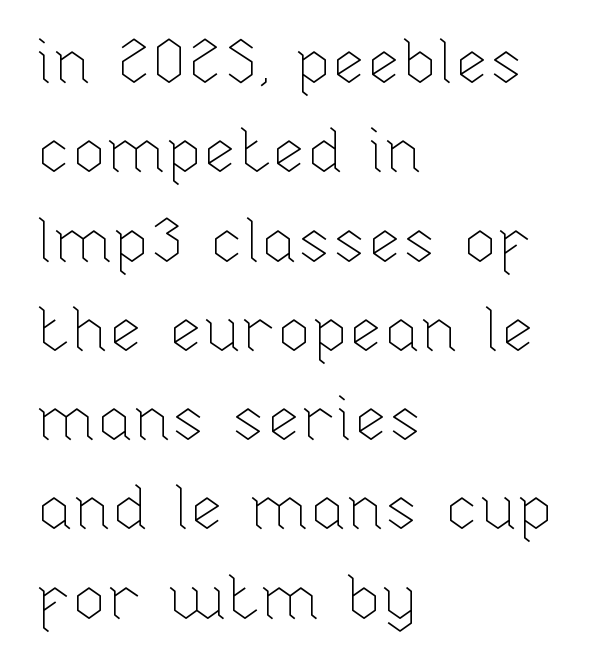
Is the type heavy? It reads as light-to-regular instead. Proportional: the letters do not fall into vertical columns. The designer left line spacing at the default. Caption: multi-line text, flush left, ragged right.
